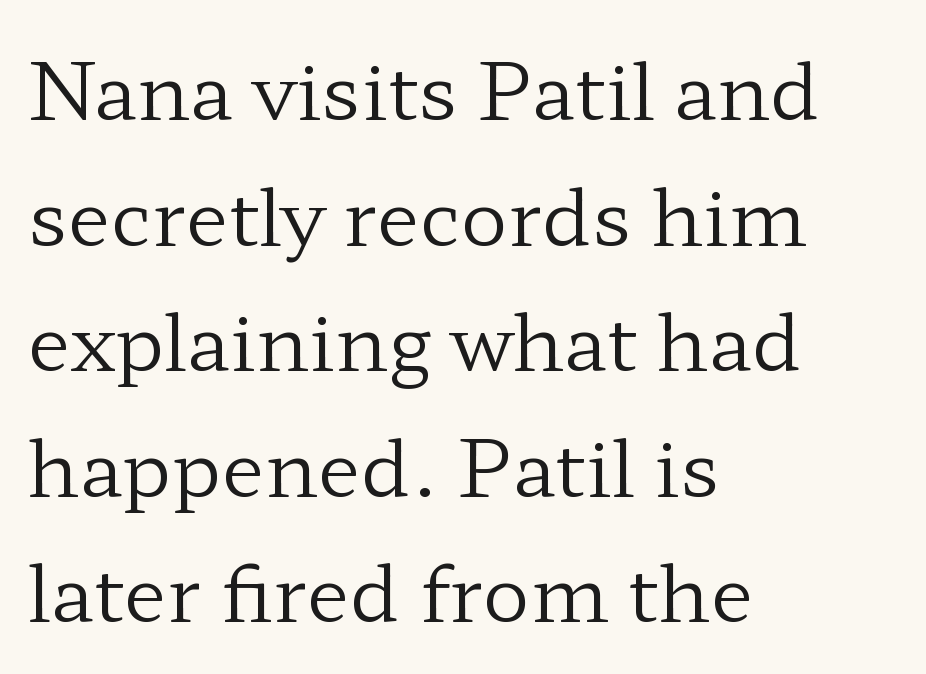
The image shows 79 px regular-weight, wide serif type, upright; set left-aligned, normal line spacing (1.59x), normal letter spacing, not underlined; low stroke contrast and a medium x-height.
